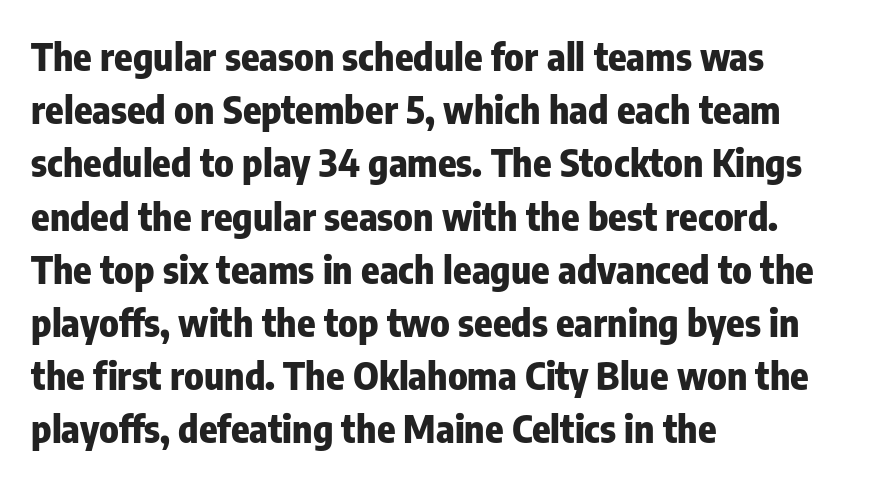
The image shows 38 px heavy, condensed sans-serif type, upright; set left-aligned, normal line spacing (1.4x), normal letter spacing, not underlined; low stroke contrast and a medium x-height.
